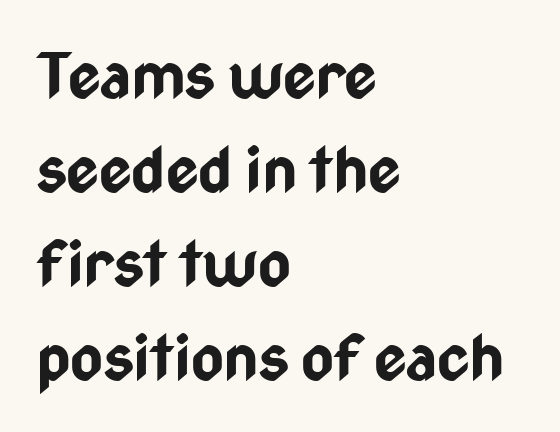
The type family on display is of the sans-serif kind. Students, this is bold: see how much ink each stroke carries. The passage shown has conventional tracking throughout. Here the designer chose a conventional face with non-uniform glyph widths. Underline: absent. In terms of leading, this rendering sits right in the middle.
